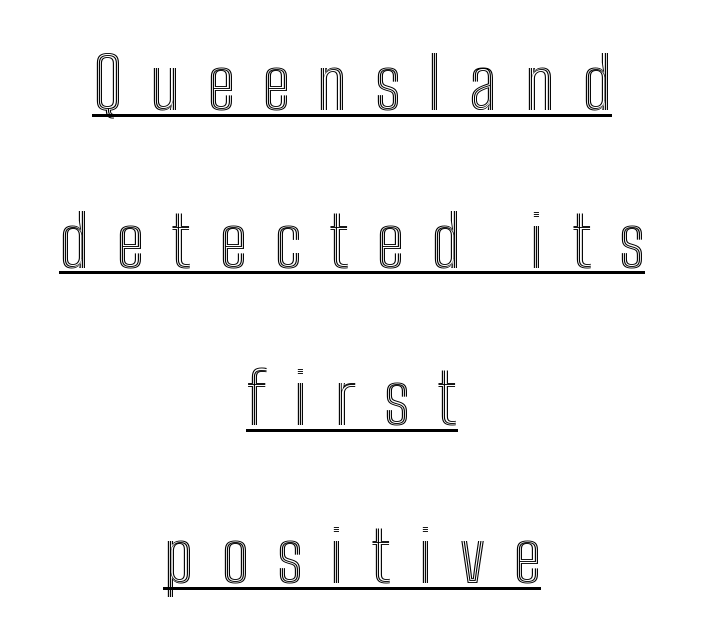
Line spacing here is loose. Underlining? Definitely there. The font's upright variant was chosen for this text. How are the letters spaced? Widely, with obvious added tracking. A student would call this center alignment; a typographer would say set centered.
